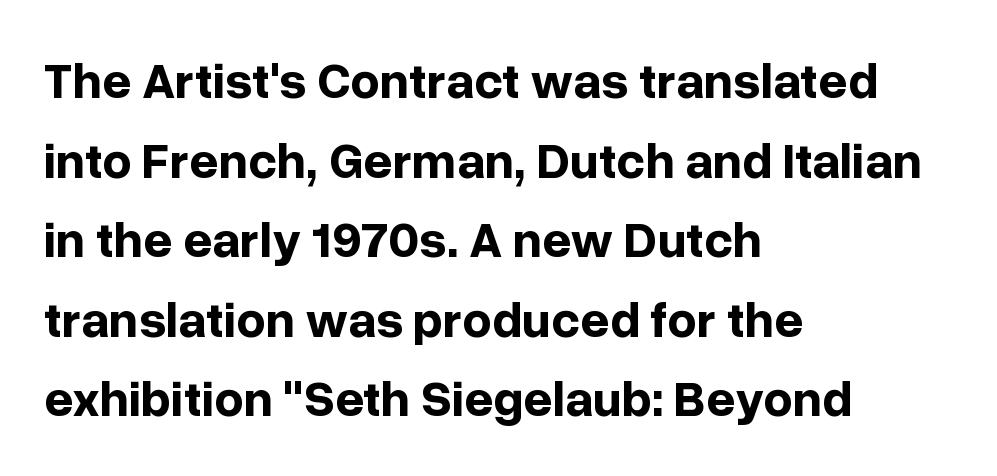
{"serif": "no", "italic": "no", "bold": "yes", "weight": "bold", "width": "normal", "stroke_contrast": "low", "x_height": "medium", "monospaced": "no", "underline": "no", "align": "left", "line_spacing": "normal", "line_spacing_ratio": 1.56, "letter_spacing": "normal", "letter_spacing_em": 0.0, "glyph_px": 51}
